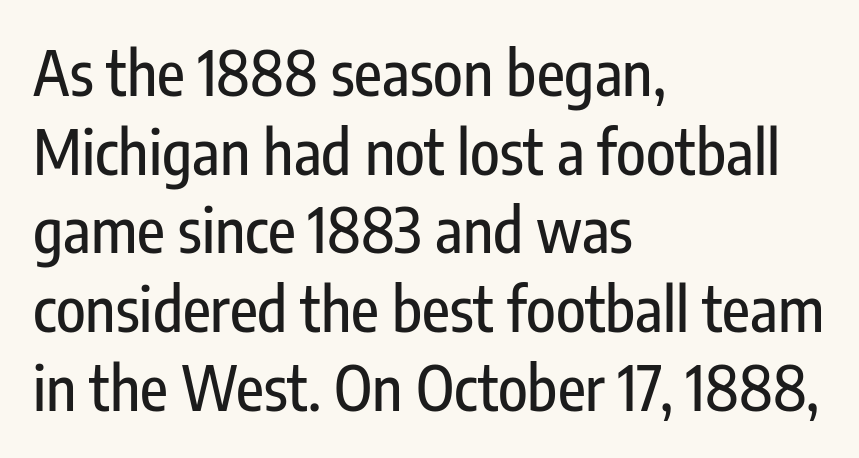
The image shows 61 px condensed sans-serif type, upright; set left-aligned, normal line spacing (1.29x), normal letter spacing, not underlined; low stroke contrast and a medium x-height.
